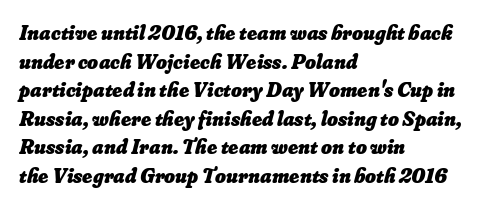
Words float on clear page, feet unadorned. Typesetter's note: full bold, strokes at maximum text heaviness. In terms of letterspacing, this is plain default setting. Every row of glyphs begins at an identical x-position on the left.
